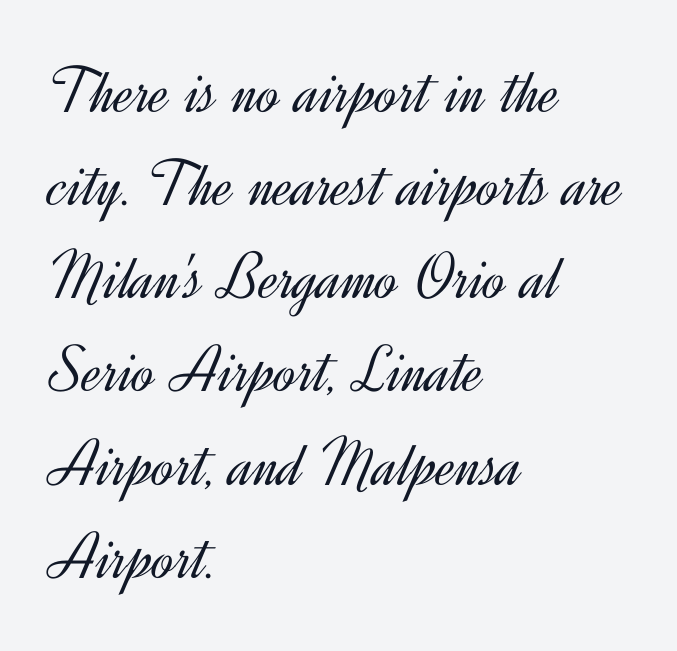
Notice how descenders clear the ascenders below comfortably — that's standard leading. The text was rendered using a sans face with plain stroke endings. You could not count columns in this text — the font is proportionally spaced. Unbolded letterforms with no extra heft.
